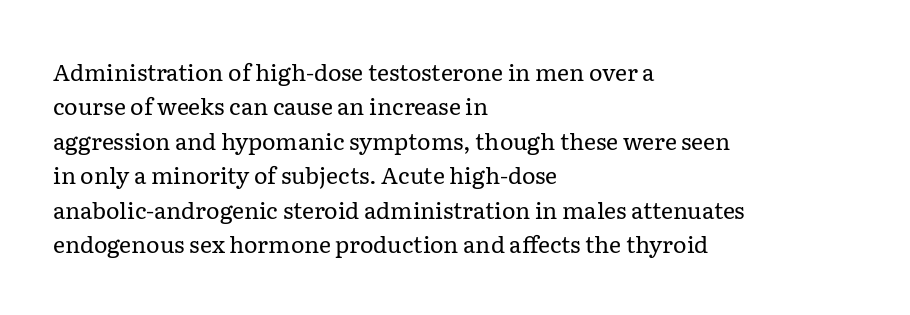
The image shows 23 px text type, upright; set left-aligned, normal line spacing (1.5x), normal letter spacing, not underlined.
